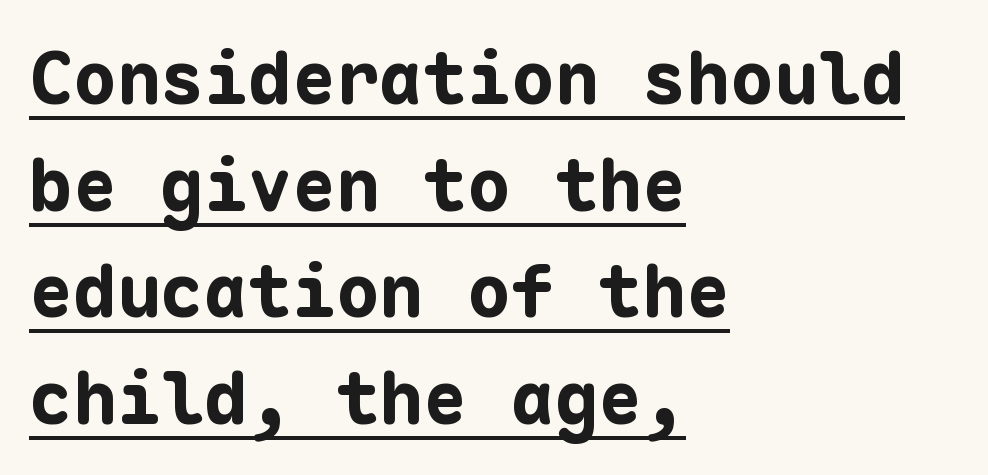
Q: Is the text bold? A: Yes.
Q: Is the text italic (slanted)? A: No, it is upright.
Q: Is the typeface a serif or a sans-serif typeface? A: Sans-serif.
Q: Is the text underlined? A: Yes.
Q: How is the paragraph aligned? A: Left-aligned.
Q: Is the spacing between letters normal or unusually wide? A: Normal.
Q: Is the spacing between lines tight, normal or loose? A: Normal.
Q: Width (condensed, normal, or wide)? A: Normal.
Q: Stroke contrast? A: Low.
Q: x-height? A: Medium.
Q: Monospaced? A: Yes.
